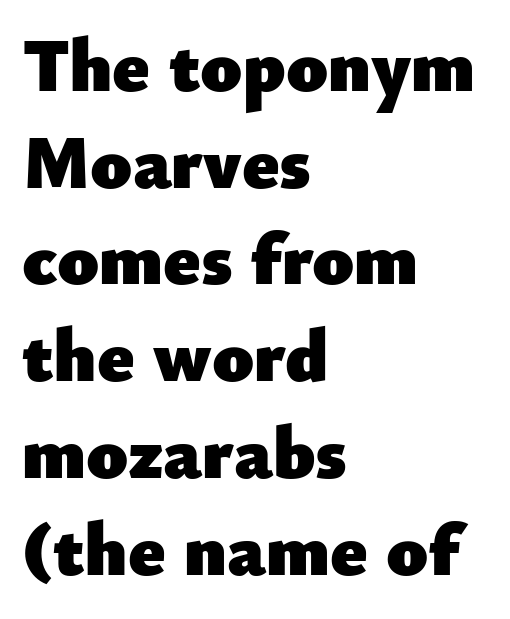
{"serif": "no", "italic": "no", "bold": "yes", "weight": "heavy", "width": "normal", "stroke_contrast": "low", "x_height": "small", "monospaced": "no", "underline": "no", "align": "left", "line_spacing": "normal", "line_spacing_ratio": 1.29, "letter_spacing": "normal", "letter_spacing_em": 0.0, "glyph_px": 75}
